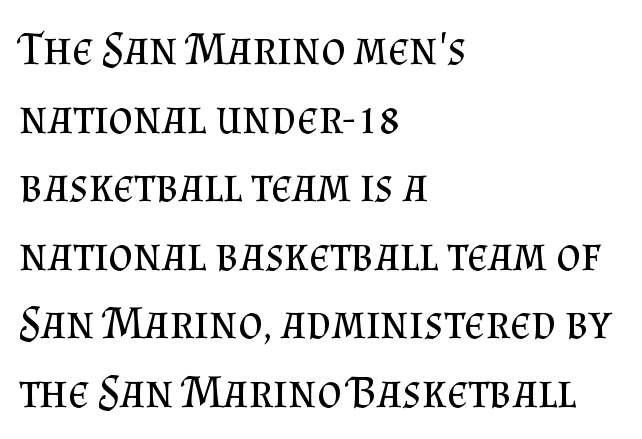
Q: Is the text bold? A: No.
Q: Is the text italic (slanted)? A: No, it is upright.
Q: Is the typeface a serif or a sans-serif typeface? A: Serif.
Q: Is the text underlined? A: No.
Q: How is the paragraph aligned? A: Left-aligned.
Q: Is the spacing between letters normal or unusually wide? A: Normal.
Q: Is the spacing between lines tight, normal or loose? A: Normal.
Q: Width (condensed, normal, or wide)? A: Normal.
Q: Stroke contrast? A: Medium.
Q: x-height? A: Small.
Q: Monospaced? A: No.
